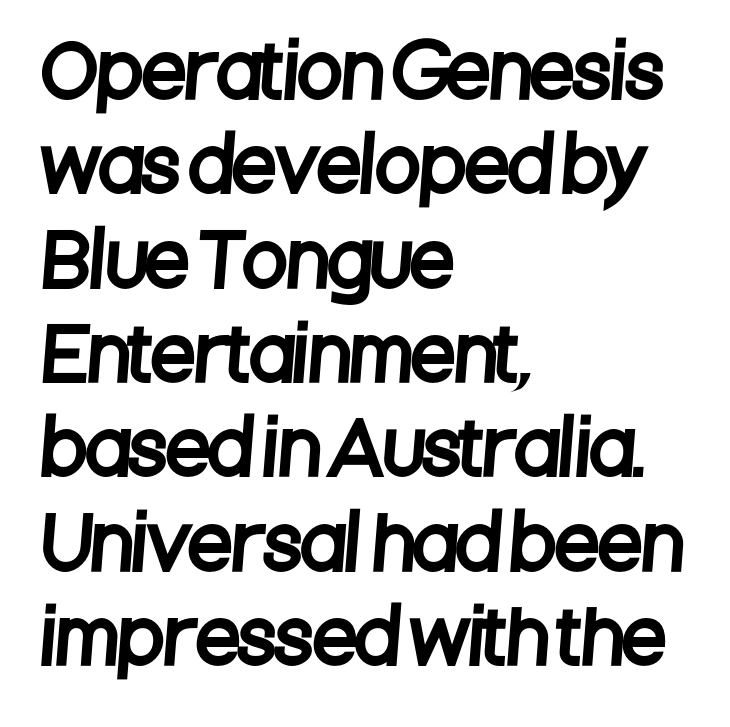
The image shows 72 px condensed sans-serif type; set left-aligned, normal line spacing (1.31x), normal letter spacing, not underlined; low stroke contrast and a large x-height.
